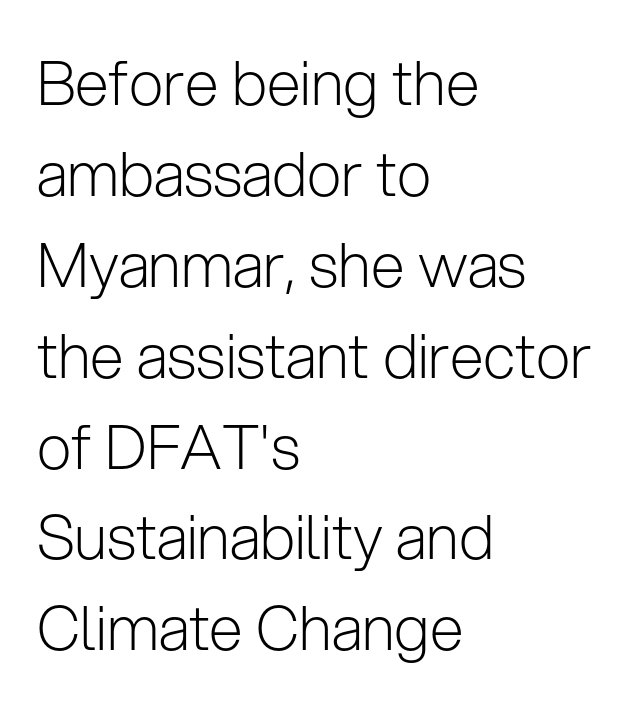
Look at the tracking — it's just the regular setting, nothing added. No letter is thick-stroked: the sample isn't bold. Characters remain perfectly vertical along every line. This block has exactly the height ordinary leading produces. Note the varied advance widths — an 'i' is clearly narrower than an 'm'.
